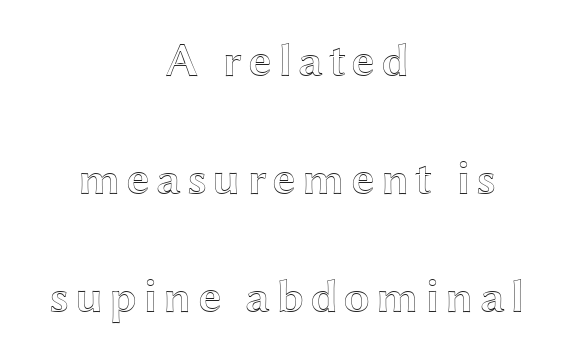
{"italic": "no", "width": "wide", "x_height": "medium", "monospaced": "no", "underline": "no", "align": "center", "line_spacing": "loose", "line_spacing_ratio": 2.46, "glyph_px": 48}
